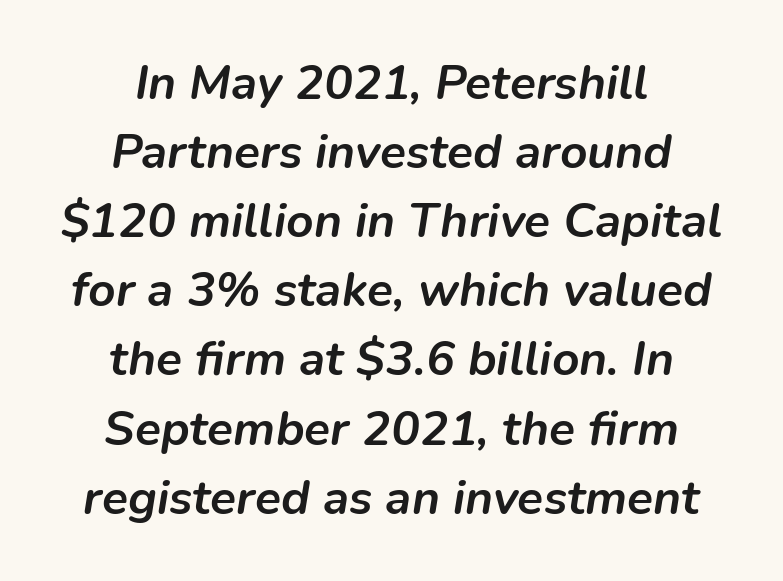
The lines are quadded center. Underline: absent. These lines are rendered in a variable-pitch font. Is there much room between lines? A standard amount, neither cramped nor airy. Chunky letters — that's bold for sure. The lettering tilts uniformly, giving the passage an italic look.
